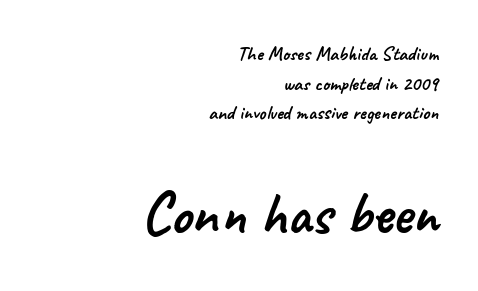
Q: Is the typeface a serif or a sans-serif typeface? A: Sans-serif.
Q: Is the text underlined? A: No.
Q: How is the paragraph aligned? A: Right-aligned.
Q: Is the spacing between letters normal or unusually wide? A: Normal.
Q: Is the spacing between lines tight, normal or loose? A: Normal.
Q: Which block of text is set in a larger size, the first (top) or the second (bottom)? A: The second (bottom) one.
Q: Width (condensed, normal, or wide)? A: Normal.
Q: Stroke contrast? A: Low.
Q: x-height? A: Small.
Q: Monospaced? A: No.
